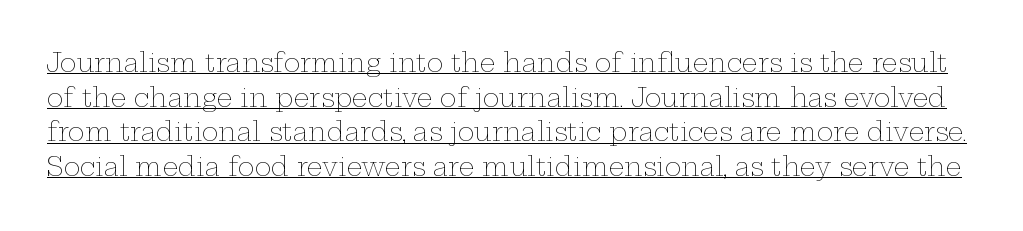
Characters remain perfectly vertical along every line. Nothing unusual about the tracking: characters are spaced as the font intends. Notice how a bar underscores the lettering throughout. A normal amount of white space separates one row of letters from the next. Stroke mass is kept to a normal reading level or below.
